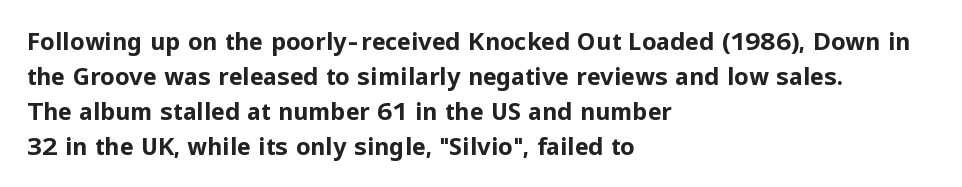
The image shows 23 px bold type, upright; set left-aligned, normal line spacing (1.52x), normal letter spacing, not underlined.
